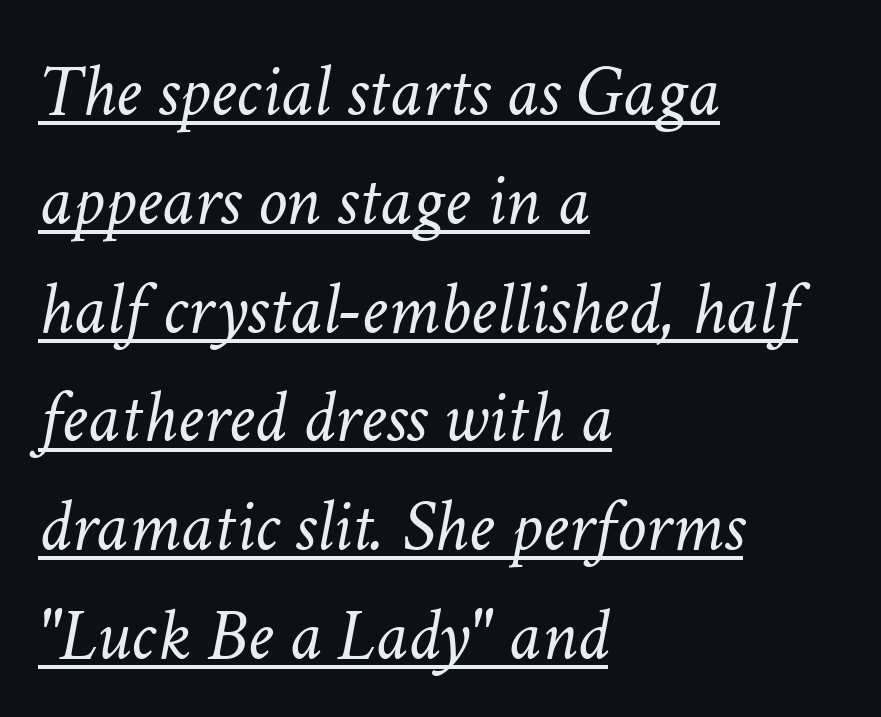
{"italic": "yes", "lean": "right", "slant_degrees": 11, "bold": "no", "weight": "light", "width": "normal", "stroke_contrast": "low", "x_height": "medium", "monospaced": "no", "underline": "yes", "align": "left", "line_spacing": "normal", "line_spacing_ratio": 1.47, "letter_spacing": "normal", "letter_spacing_em": 0.0, "glyph_px": 74}
